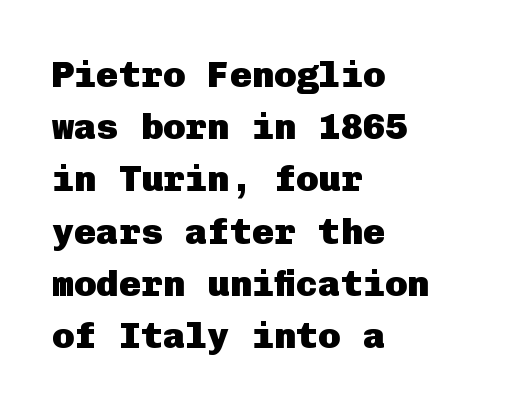
{"serif": "no", "italic": "no", "bold": "yes", "weight": "heavy", "width": "normal", "stroke_contrast": "low", "x_height": "medium", "underline": "no", "align": "left", "line_spacing": "normal", "line_spacing_ratio": 1.41, "letter_spacing": "normal", "letter_spacing_em": 0.0, "glyph_px": 37}
